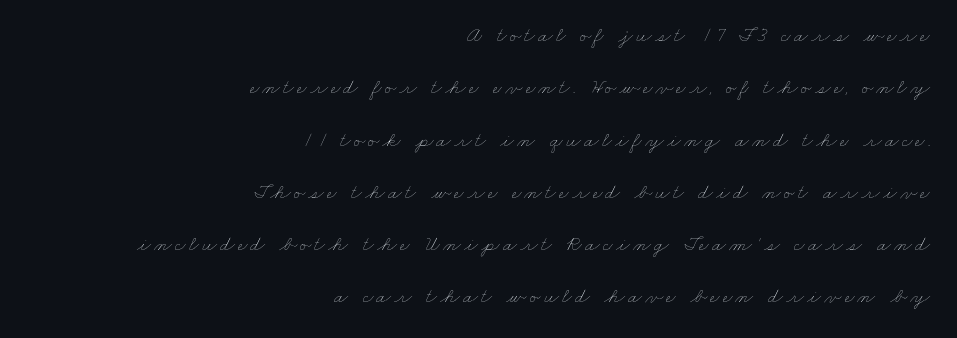
Q: Is the text bold? A: No.
Q: Is the text underlined? A: No.
Q: How is the paragraph aligned? A: Right-aligned.
Q: Is the spacing between lines tight, normal or loose? A: Loose.
